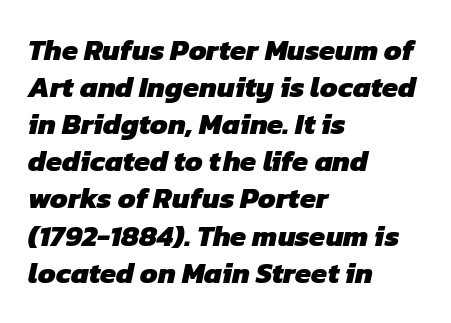
The image shows 29 px heavy sans-serif type; set left-aligned, normal line spacing (1.28x), normal letter spacing, not underlined; low stroke contrast and a medium x-height.
